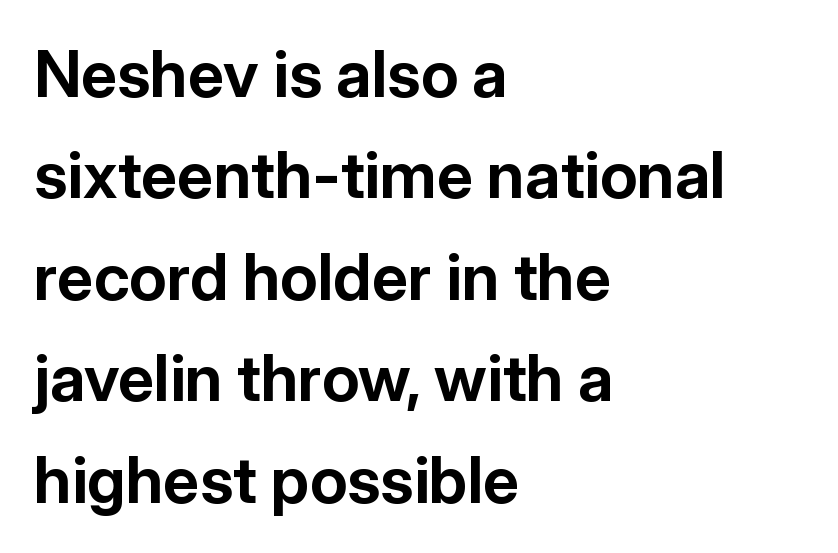
Quick note: underline off. Which margin do the lines hug? The left one — the right edge is uneven. Proportional: the letters do not fall into vertical columns. You can tell from the bare stems that sans-serif type was used.
